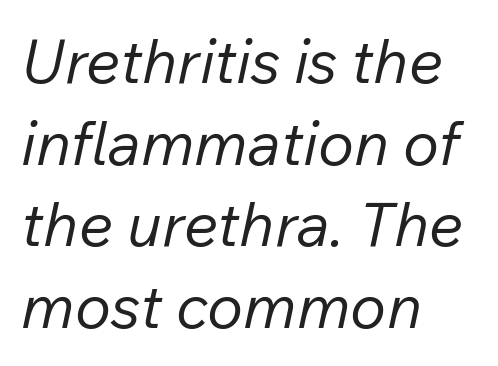
The image shows 61 px regular-weight type, italic (leaning right); set left-aligned, normal line spacing (1.34x), normal letter spacing, not underlined; low stroke contrast and a medium x-height.
